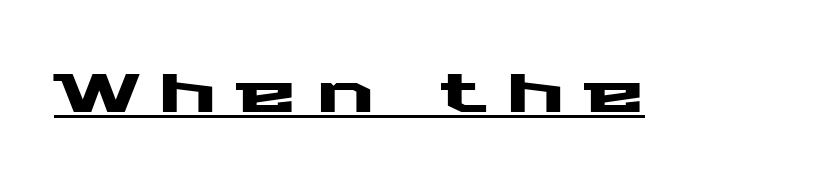
The image shows 55 px wide sans-serif type, upright; set unusually wide letter spacing (+0.35 em), underlined; medium stroke contrast and a medium x-height.
